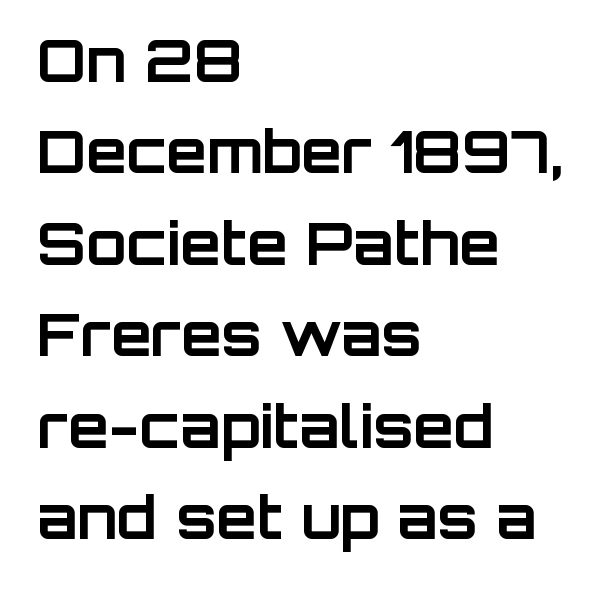
Q: Is the text bold? A: Yes.
Q: Is the text italic (slanted)? A: No, it is upright.
Q: Is the typeface a serif or a sans-serif typeface? A: Sans-serif.
Q: Is the text underlined? A: No.
Q: How is the paragraph aligned? A: Left-aligned.
Q: Is the spacing between letters normal or unusually wide? A: Normal.
Q: Is the spacing between lines tight, normal or loose? A: Normal.
Q: Width (condensed, normal, or wide)? A: Normal.
Q: Stroke contrast? A: Low.
Q: x-height? A: Large.
Q: Monospaced? A: No.
